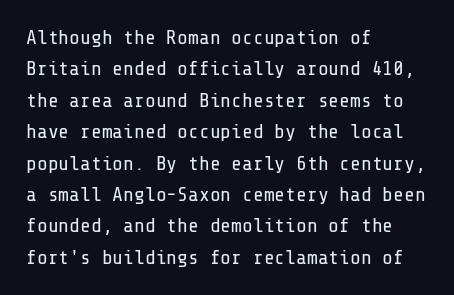
Q: Is the text bold? A: No.
Q: Is the text italic (slanted)? A: No, it is upright.
Q: Is the text underlined? A: No.
Q: How is the paragraph aligned? A: Left-aligned.
Q: Is the spacing between letters normal or unusually wide? A: Normal.
Q: Is the spacing between lines tight, normal or loose? A: Normal.
